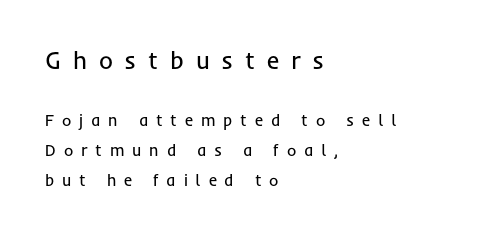
{"italic": "no", "bold": "no", "underline": "no", "align": "left", "line_spacing_ratio": 1.89, "letter_spacing": "wide", "letter_spacing_em": 0.49, "larger_block": "first", "size_ratio": 1.5, "glyph_px": 24}
